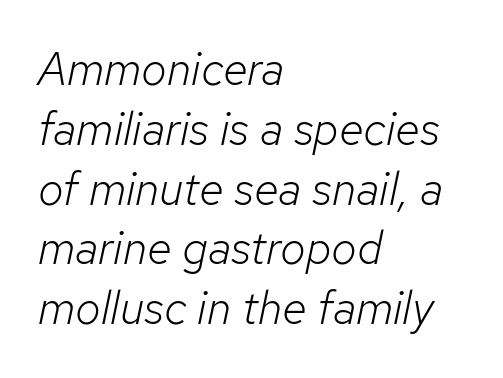
Note the varied advance widths — an 'i' is clearly narrower than an 'm'. The gaps between neighbouring characters are ordinary and unremarkable. A classic flush-left, rag-right setting is used for this passage. Unbolded letterforms with no extra heft. Leading: standard. Each row of text sits above clean, open space.
